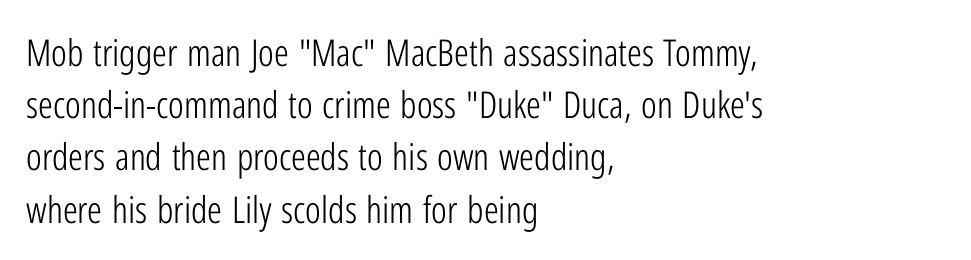
Does the leading feel generous? No, just average. Underlining? Definitely not there. Nothing heavy about these letters — not bold at all. Short note: letters normally spaced. The font family rendered here belongs to the sans-serif group. The type sits square on the baseline with zero lean.
